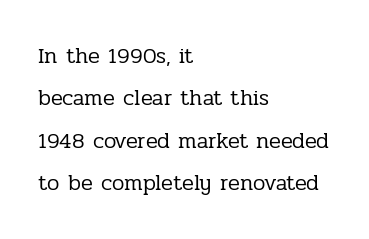
Is the block centered? No — it sits flush against the left margin. Inter-character spacing is left at the font's built-in metrics. The zone under the glyphs is completely vacant. Weight: regular or lighter. The type sits square on the baseline with zero lean. The block of text is sparse from top to bottom, with ample space between rows.
